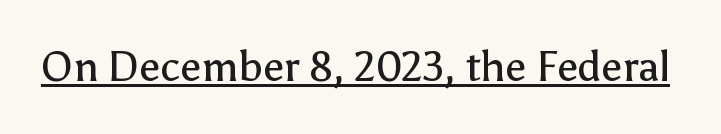
You can tell from the bare stems that sans-serif type was used. The passage shown is not bold in any degree. Character widths vary here, with narrow letters taking less room than wide ones. Does the lettering tilt? It doesn't — this is upright.
